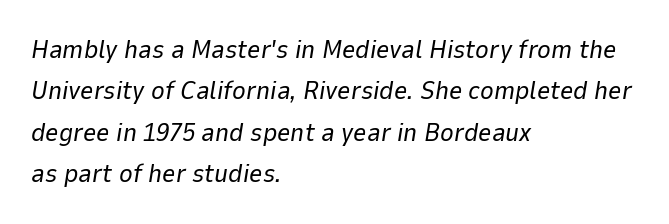
The image shows 26 px text type, italic (leaning right); set left-aligned, normal line spacing (1.59x), normal letter spacing, not underlined.
